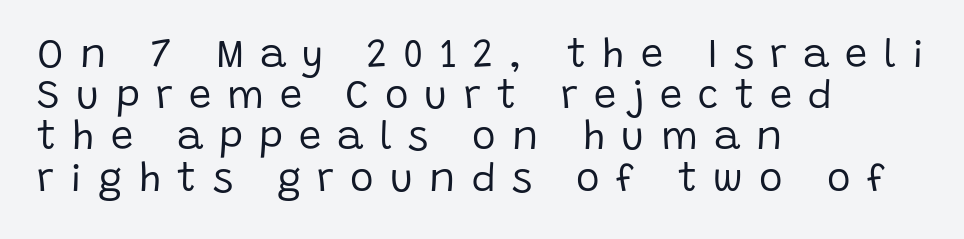
{"serif": "no", "italic": "no", "bold": "no", "weight": "regular", "width": "normal", "stroke_contrast": "low", "x_height": "large", "monospaced": "no", "underline": "no", "align": "left", "line_spacing": "tight", "line_spacing_ratio": 1.03, "letter_spacing": "wide", "letter_spacing_em": 0.4, "glyph_px": 40}
